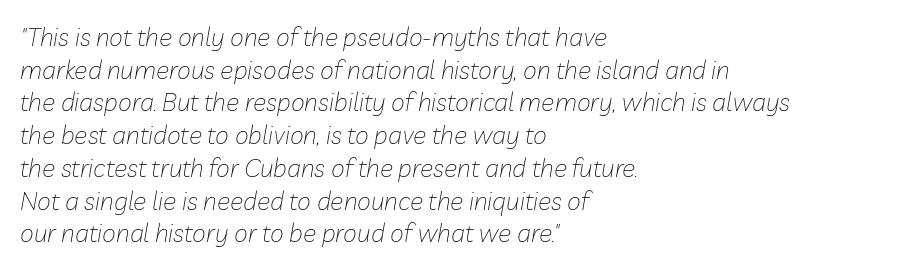
Interline gaps are of average width in this sample. Beneath every word, the page is bare. No extra tracking has been applied to these lines. The rendering applies a slant to the glyphs. Is the type heavy? It reads as light-to-regular instead.
